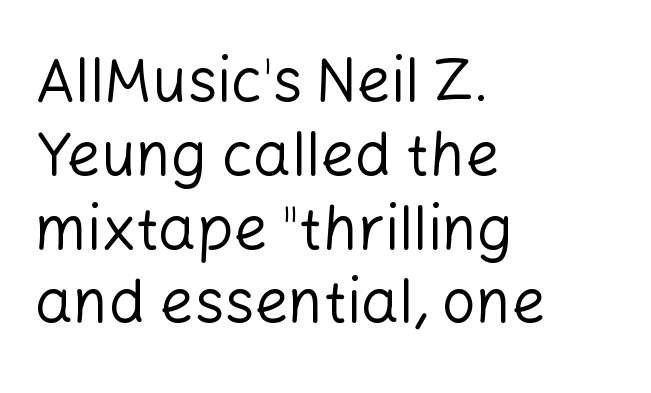
The image shows 60 px regular-weight sans-serif type, upright; set left-aligned, line spacing 1.23x, normal letter spacing, not underlined; low stroke contrast and a medium x-height.
